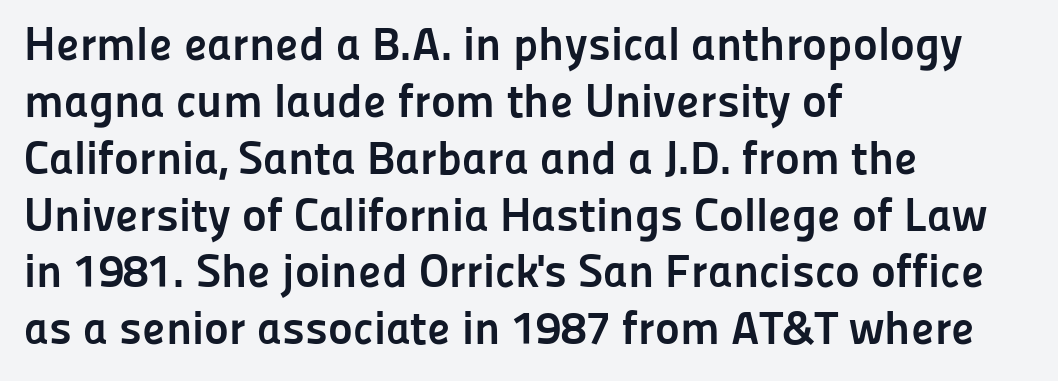
The image shows 47 px semibold sans-serif type, upright; set left-aligned, line spacing 1.21x, normal letter spacing, not underlined; low stroke contrast and a medium x-height.
